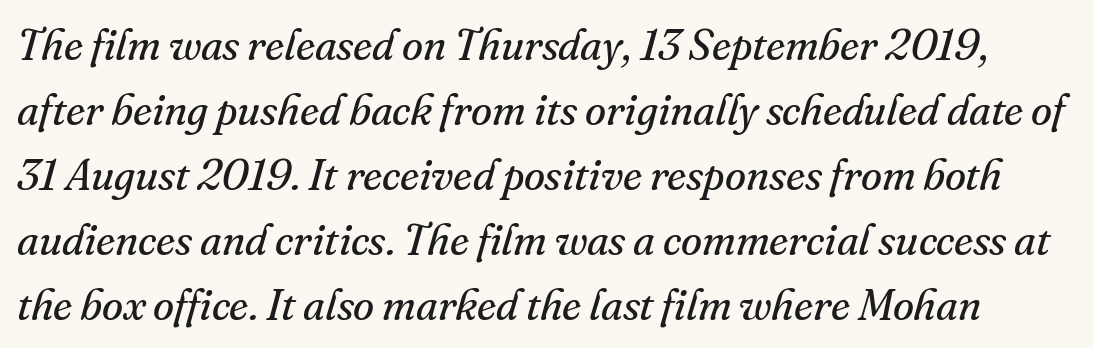
The image shows 43 px regular-weight serif type, italic (leaning right); set normal line spacing (1.51x), normal letter spacing, not underlined; medium stroke contrast and a small x-height.
